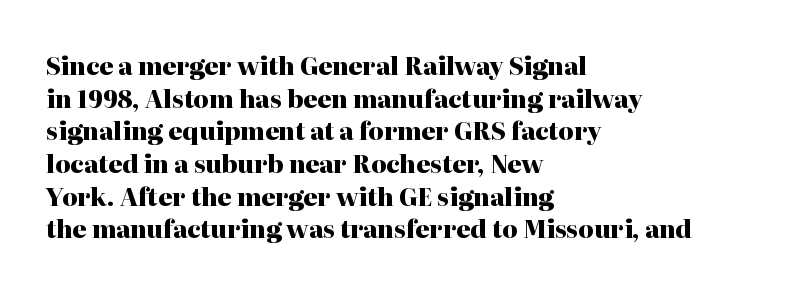
The image shows 24 px bold type, upright; set left-aligned, normal line spacing (1.36x), normal letter spacing, not underlined.
